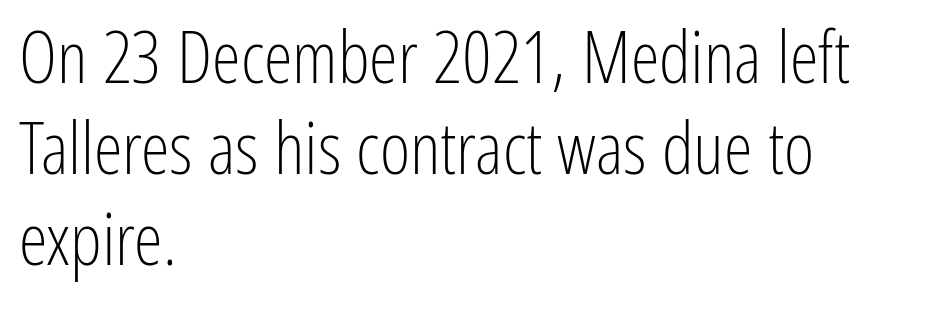
The image shows 73 px light, condensed sans-serif type, upright; set left-aligned, normal line spacing (1.25x), normal letter spacing, not underlined; low stroke contrast and a medium x-height.
